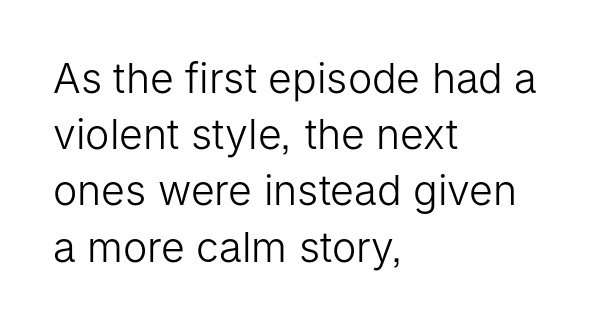
{"serif": "no", "italic": "no", "bold": "no", "weight": "light", "width": "normal", "stroke_contrast": "low", "x_height": "medium", "monospaced": "no", "underline": "no", "align": "left", "line_spacing": "normal", "line_spacing_ratio": 1.37, "letter_spacing": "normal", "letter_spacing_em": 0.0, "glyph_px": 41}
